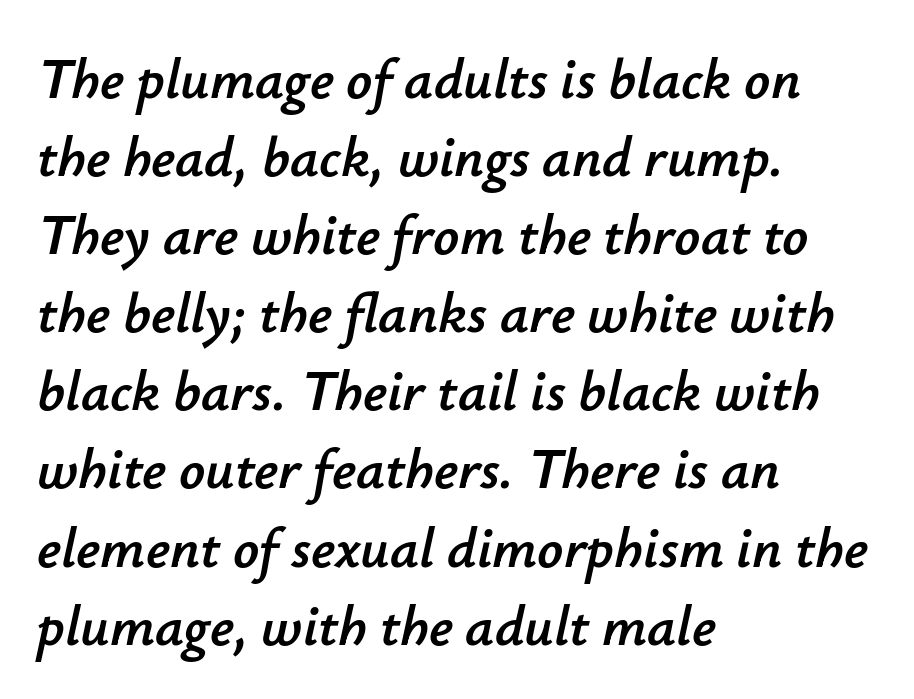
Q: Is the text italic (slanted)? A: Yes, it leans right by about 12 degrees.
Q: Is the text underlined? A: No.
Q: How is the paragraph aligned? A: Left-aligned.
Q: Is the spacing between letters normal or unusually wide? A: Normal.
Q: Is the spacing between lines tight, normal or loose? A: Normal.
Q: Width (condensed, normal, or wide)? A: Normal.
Q: Stroke contrast? A: Low.
Q: x-height? A: Small.
Q: Monospaced? A: No.
